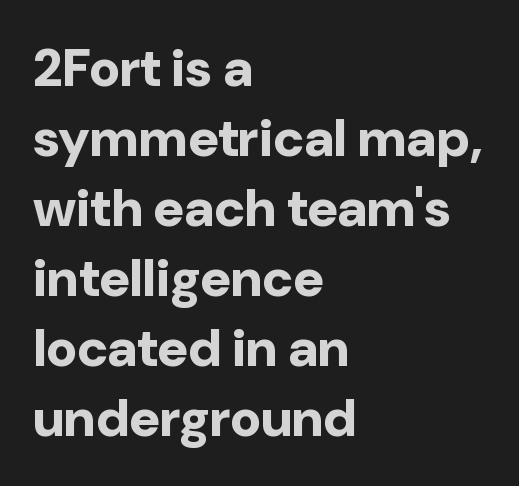
The passage shown is typed in a proportional face where columns would drift. Summary of weight: heavy, a full bold. This is the regular roman posture of the typeface. Type without underlining. The typeface chosen for these lines omits serifs. The rows are spaced the way most documents space them.
